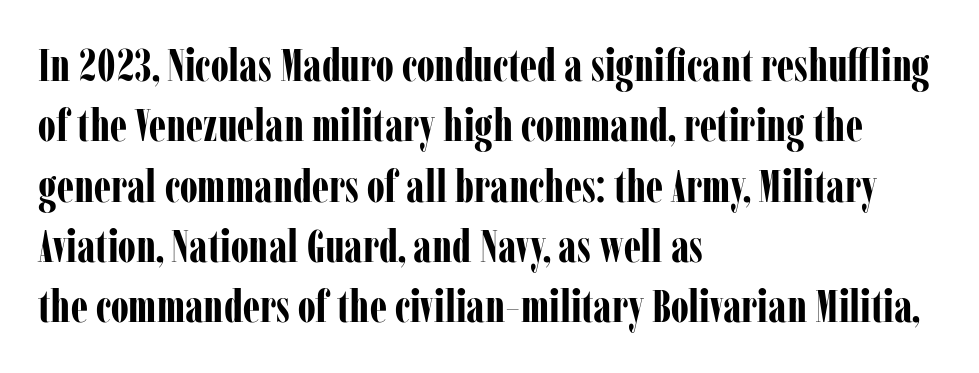
{"serif": "yes", "italic": "no", "bold": "yes", "weight": "bold", "width": "condensed", "stroke_contrast": "low", "x_height": "medium", "monospaced": "no", "underline": "no", "align": "left", "line_spacing": "normal", "line_spacing_ratio": 1.34, "letter_spacing": "normal", "letter_spacing_em": 0.0, "glyph_px": 45}
